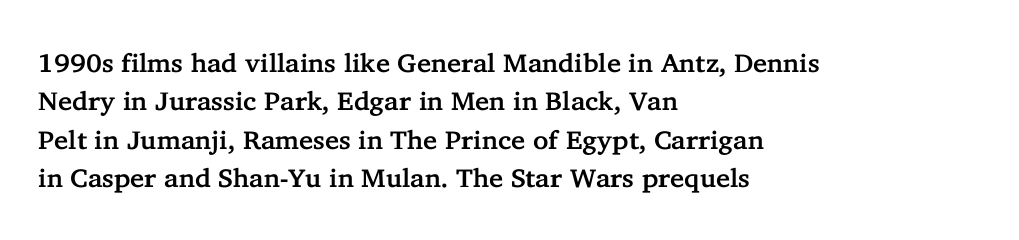
These lines keep a tight, regular rhythm from letter to letter. A student would call this left alignment; a typographer would say flush left, rag right. Descenders are the only things crossing below the line. Evenly set lines give the paragraph a standard silhouette. Ordinary non-slanted type is in use.
